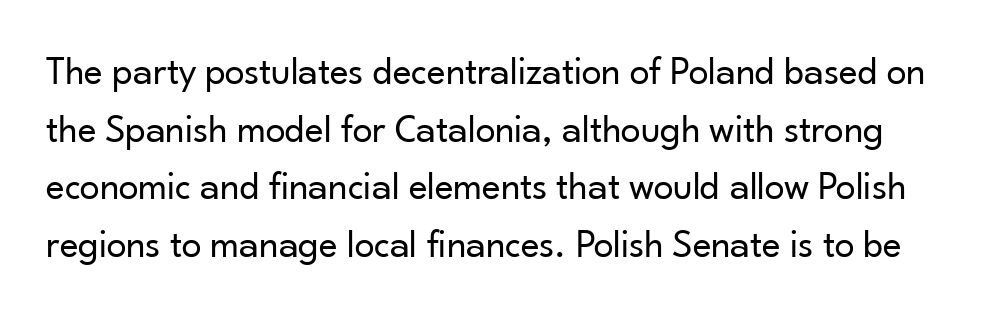
The image shows 40 px regular-weight sans-serif type, upright; set normal line spacing (1.44x), normal letter spacing, not underlined; low stroke contrast and a small x-height.
